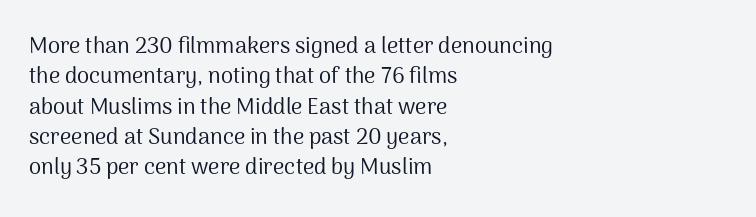
The image shows 22 px text type, upright; set left-aligned, normal line spacing (1.38x), normal letter spacing, not underlined.
